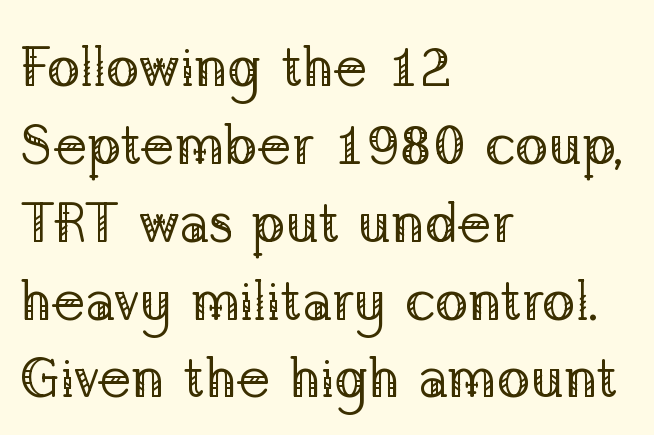
Q: Is the text bold? A: No.
Q: Is the text italic (slanted)? A: No, it is upright.
Q: Is the typeface a serif or a sans-serif typeface? A: Serif.
Q: Is the text underlined? A: No.
Q: How is the paragraph aligned? A: Left-aligned.
Q: Is the spacing between letters normal or unusually wide? A: Normal.
Q: Is the spacing between lines tight, normal or loose? A: Normal.
Q: Width (condensed, normal, or wide)? A: Normal.
Q: Stroke contrast? A: Low.
Q: x-height? A: Medium.
Q: Monospaced? A: No.
